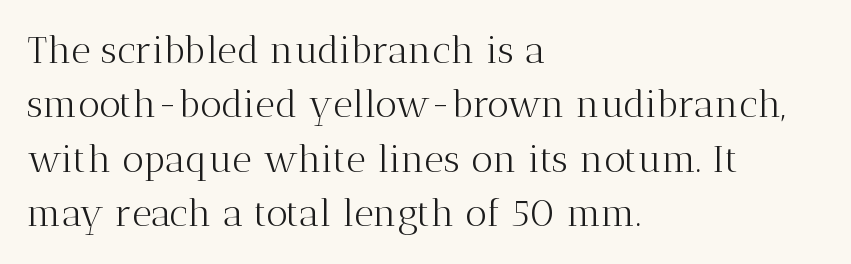
The line texture is even and compact thanks to regular tracking. Weight: in the light-to-regular range. Vertically, the passage feels balanced, rows spaced as you'd expect. I'd call this a serif setting — the letters wear small feet.
